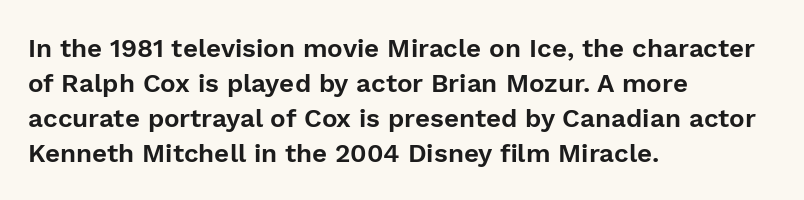
Upright lettering throughout. A classic flush-left, rag-right setting is used for this passage. Underlining? Definitely not there. The passage shown stacks its lines at a standard gap. The letterforms sit shoulder to shoulder at normal distance.
